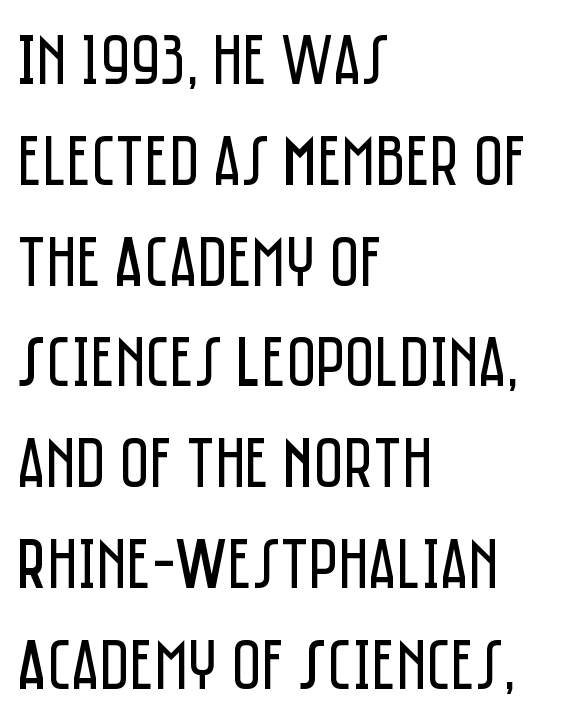
{"serif": "no", "italic": "no", "bold": "no", "weight": "regular", "width": "condensed", "stroke_contrast": "low", "x_height": "large", "monospaced": "no", "underline": "no", "align": "left", "line_spacing": "normal", "line_spacing_ratio": 1.4, "letter_spacing": "normal", "letter_spacing_em": 0.0, "glyph_px": 72}
